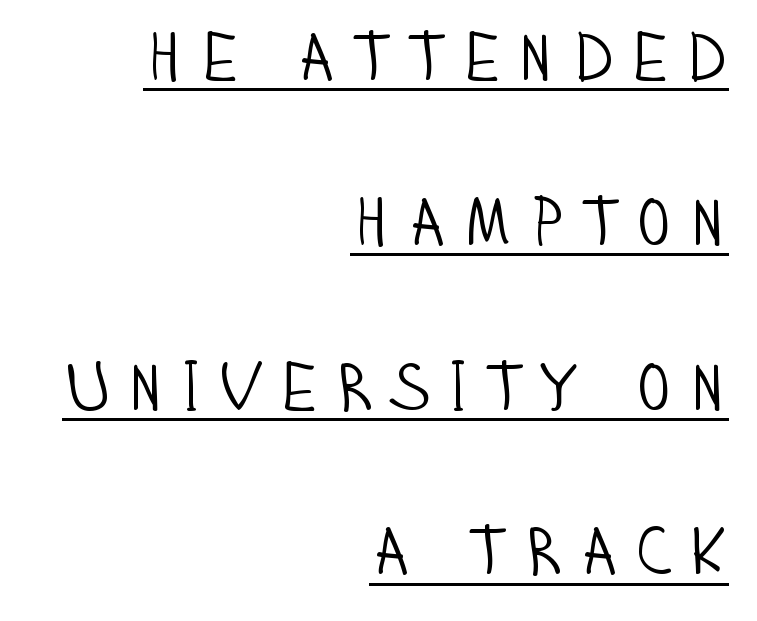
{"serif": "no", "italic": "no", "bold": "no", "weight": "light", "width": "condensed", "stroke_contrast": "low", "x_height": "large", "monospaced": "no", "underline": "yes", "align": "right", "line_spacing": "loose", "line_spacing_ratio": 2.46, "letter_spacing": "wide", "letter_spacing_em": 0.22, "glyph_px": 67}
